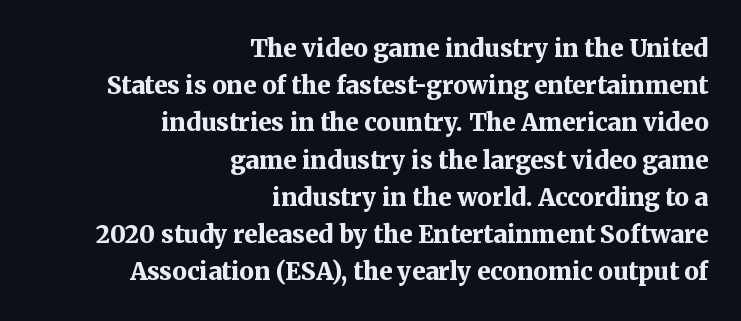
Q: Is the text bold? A: Yes.
Q: Is the text italic (slanted)? A: No, it is upright.
Q: Is the text underlined? A: No.
Q: How is the paragraph aligned? A: Right-aligned.
Q: Is the spacing between letters normal or unusually wide? A: Normal.
Q: Is the spacing between lines tight, normal or loose? A: Normal.
